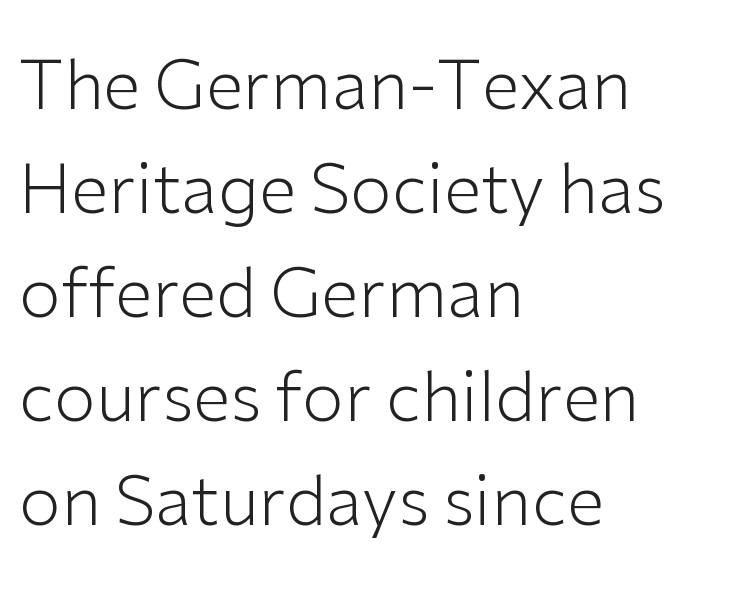
The image shows 68 px light sans-serif type, upright; set left-aligned, normal line spacing (1.53x), normal letter spacing, not underlined; low stroke contrast and a medium x-height.
